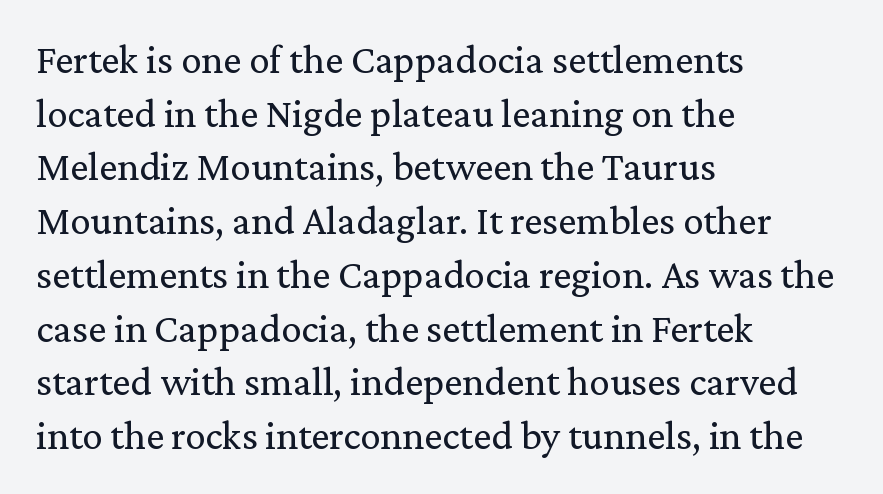
Check where the strokes stop: tiny serifs finish them off. These lines sit exactly where default settings would place them. A classic flush-left, rag-right setting is used for this passage. No chunkiness to these letters — they're not bold. Default kerning and tracking; the words read as compact shapes.
